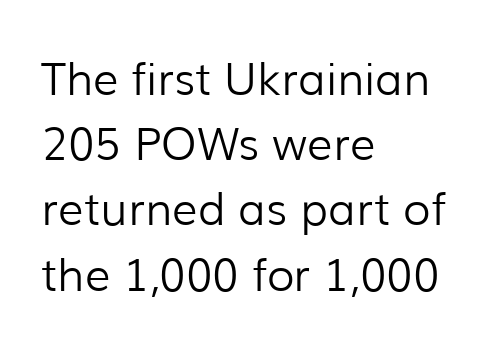
Do the characters align in a grid? No, the font is proportional. Are there feet on the stems? There aren't — it's a sans. Caption: multi-line text, flush left, ragged right. The letterforms sit at book weight or below. Does the lettering tilt? It doesn't — this is upright. A typesetter would call this leading conventional body-copy spacing.
